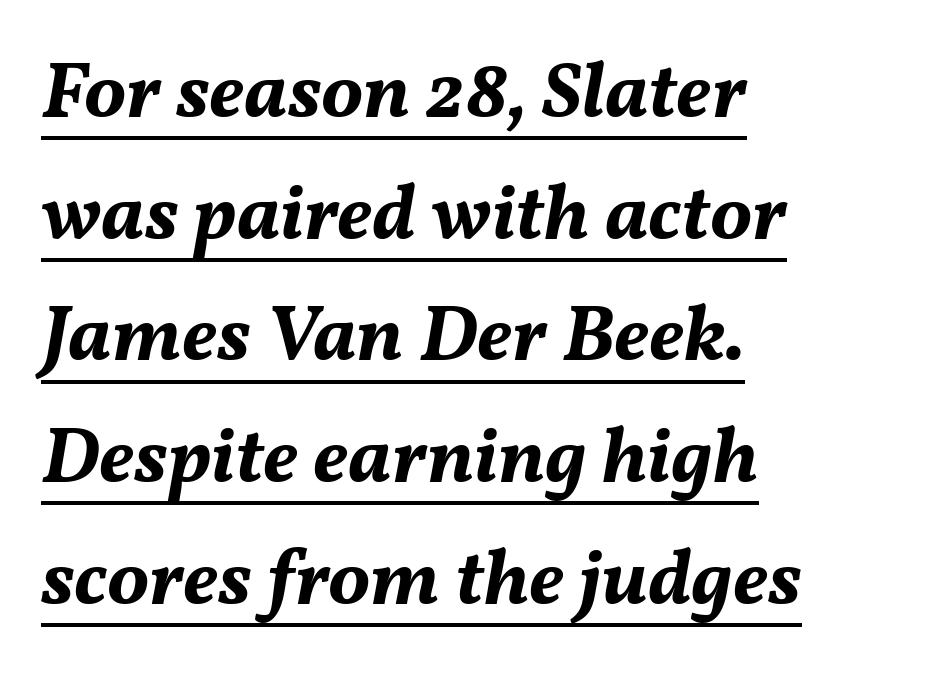
Q: Is the text bold? A: Yes.
Q: Is the text italic (slanted)? A: Yes, it leans right by about 11 degrees.
Q: Is the text underlined? A: Yes.
Q: How is the paragraph aligned? A: Left-aligned.
Q: Is the spacing between letters normal or unusually wide? A: Normal.
Q: Is the spacing between lines tight, normal or loose? A: Normal.
Q: Width (condensed, normal, or wide)? A: Normal.
Q: Stroke contrast? A: Medium.
Q: x-height? A: Medium.
Q: Monospaced? A: No.
